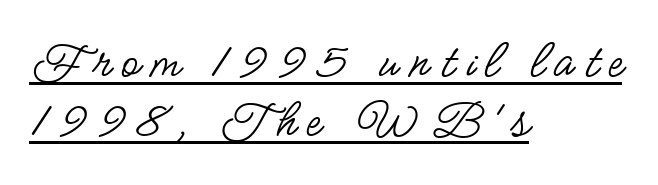
The image shows 56 px regular-weight, condensed sans-serif type; set left-aligned, tight line spacing (1.05x), underlined; low stroke contrast and a small x-height.
